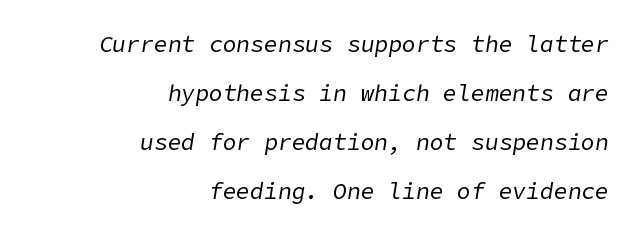
The image shows 23 px text type, italic (leaning right); set right-aligned, loose line spacing (2.13x), normal letter spacing, not underlined.
